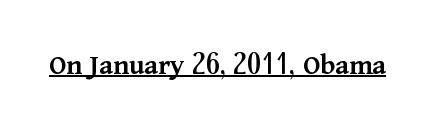
The image shows 30 px semibold serif type, upright; set normal letter spacing, underlined; medium stroke contrast and a medium x-height.
